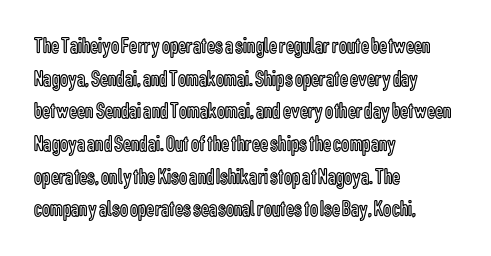
The image shows 23 px text type, upright; set left-aligned, normal line spacing (1.42x), normal letter spacing, not underlined.
